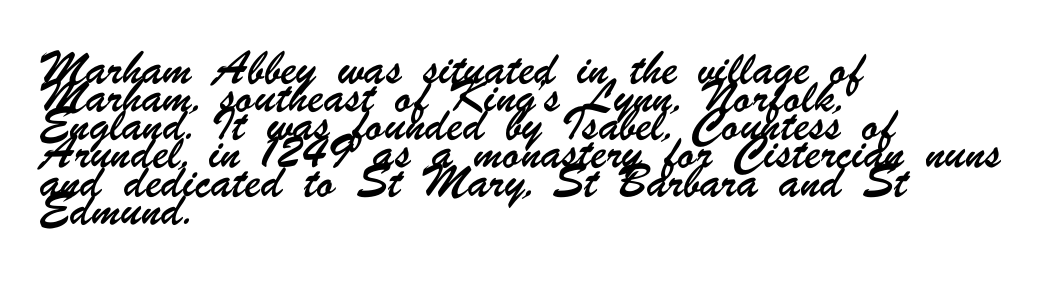
The image shows 21 px text type; set left-aligned, normal line spacing (1.34x), normal letter spacing, not underlined.
